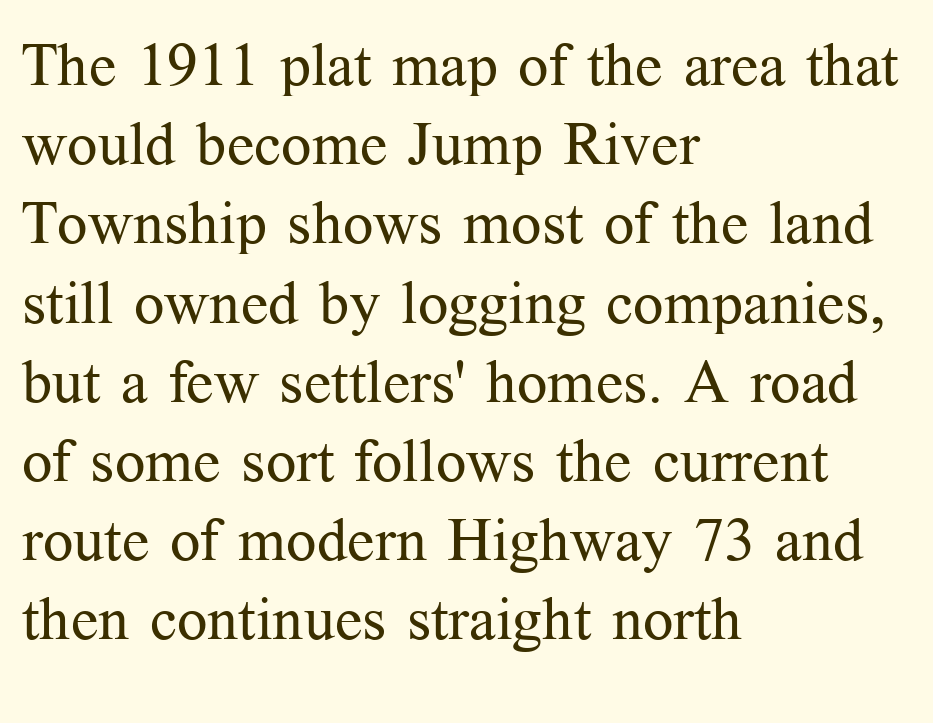
The image shows 60 px regular-weight serif type, upright; set left-aligned, normal line spacing (1.32x), normal letter spacing, not underlined; medium stroke contrast and a medium x-height.
